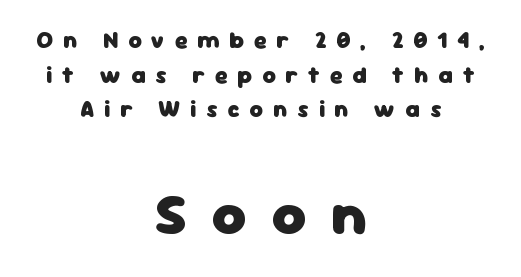
Q: Is the text bold? A: Yes.
Q: Is the text italic (slanted)? A: No, it is upright.
Q: Is the typeface a serif or a sans-serif typeface? A: Sans-serif.
Q: Is the text underlined? A: No.
Q: How is the paragraph aligned? A: Centered.
Q: Is the spacing between letters normal or unusually wide? A: Unusually wide.
Q: Is the spacing between lines tight, normal or loose? A: Normal.
Q: Which block of text is set in a larger size, the first (top) or the second (bottom)? A: The second (bottom) one.
Q: Width (condensed, normal, or wide)? A: Normal.
Q: Stroke contrast? A: Low.
Q: x-height? A: Medium.
Q: Monospaced? A: No.
